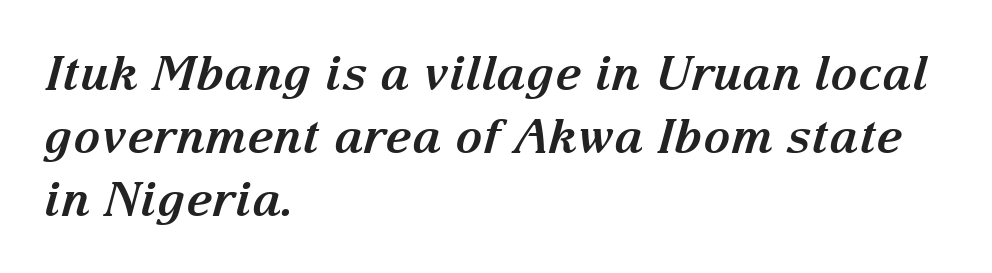
Q: Is the text bold? A: Yes.
Q: Is the text italic (slanted)? A: Yes, it leans right by about 15 degrees.
Q: Is the typeface a serif or a sans-serif typeface? A: Serif.
Q: Is the text underlined? A: No.
Q: How is the paragraph aligned? A: Left-aligned.
Q: Is the spacing between letters normal or unusually wide? A: Normal.
Q: Is the spacing between lines tight, normal or loose? A: Normal.
Q: Width (condensed, normal, or wide)? A: Normal.
Q: Stroke contrast? A: Medium.
Q: x-height? A: Medium.
Q: Monospaced? A: No.
